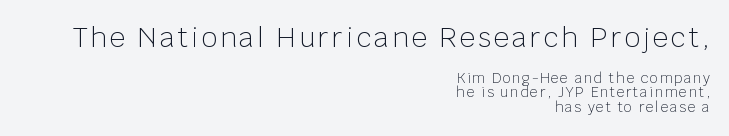
Q: Is the text bold? A: No.
Q: Is the text italic (slanted)? A: No, it is upright.
Q: Is the text underlined? A: No.
Q: How is the paragraph aligned? A: Right-aligned.
Q: Is the spacing between lines tight, normal or loose? A: Tight.
Q: Which block of text is set in a larger size, the first (top) or the second (bottom)? A: The first (top) one.
